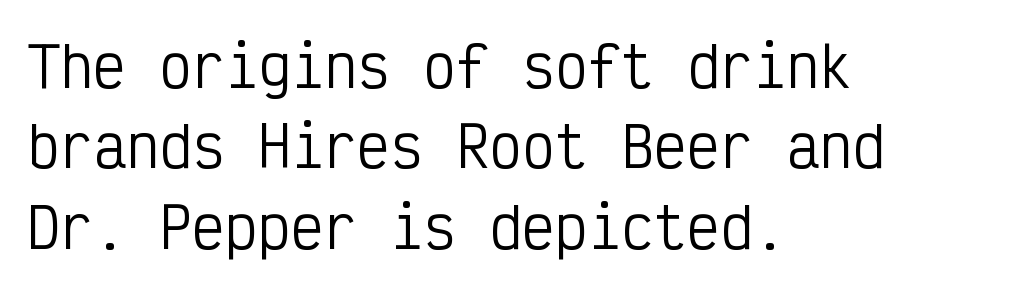
The image shows 55 px regular-weight, condensed sans-serif type, upright, monospaced; set left-aligned, normal line spacing (1.46x), normal letter spacing, not underlined; low stroke contrast and a medium x-height.
